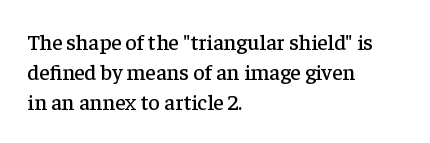
Q: Is the text italic (slanted)? A: No, it is upright.
Q: Is the text underlined? A: No.
Q: How is the paragraph aligned? A: Left-aligned.
Q: Is the spacing between letters normal or unusually wide? A: Normal.
Q: Is the spacing between lines tight, normal or loose? A: Normal.
